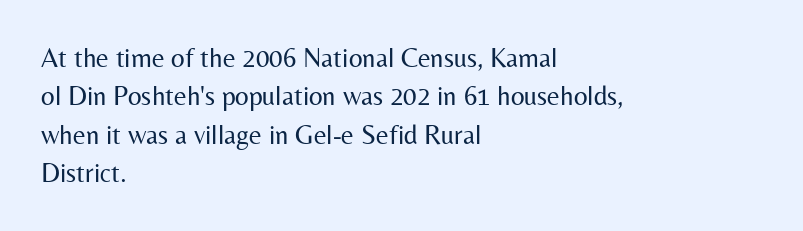
{"italic": "no", "bold": "no", "underline": "no", "align": "left", "line_spacing": "normal", "line_spacing_ratio": 1.42, "letter_spacing": "normal", "letter_spacing_em": 0.0, "glyph_px": 27}
